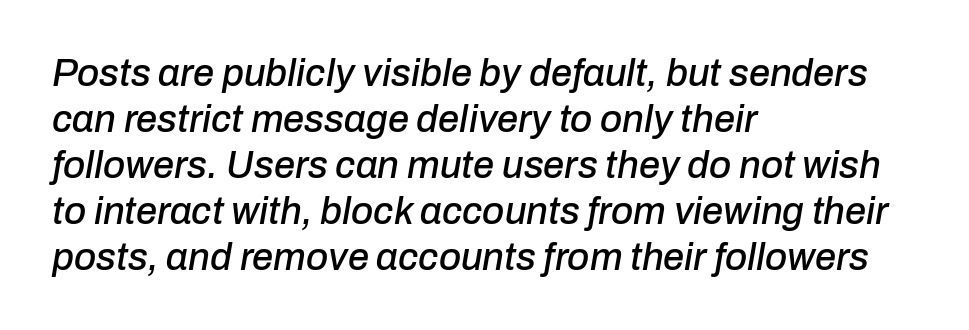
Q: Is the text italic (slanted)? A: Yes, it leans right by about 10 degrees.
Q: Is the text underlined? A: No.
Q: How is the paragraph aligned? A: Left-aligned.
Q: Is the spacing between letters normal or unusually wide? A: Normal.
Q: Width (condensed, normal, or wide)? A: Normal.
Q: Stroke contrast? A: Low.
Q: x-height? A: Medium.
Q: Monospaced? A: No.
